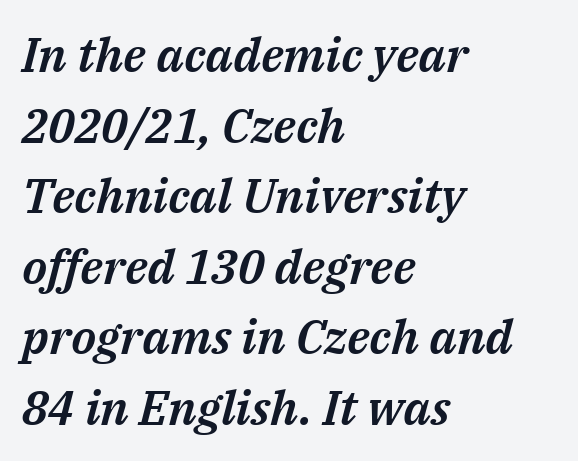
Q: Is the text italic (slanted)? A: Yes, it leans right by about 14 degrees.
Q: Is the text underlined? A: No.
Q: How is the paragraph aligned? A: Left-aligned.
Q: Is the spacing between letters normal or unusually wide? A: Normal.
Q: Is the spacing between lines tight, normal or loose? A: Normal.
Q: Width (condensed, normal, or wide)? A: Normal.
Q: Stroke contrast? A: Medium.
Q: x-height? A: Medium.
Q: Monospaced? A: No.
